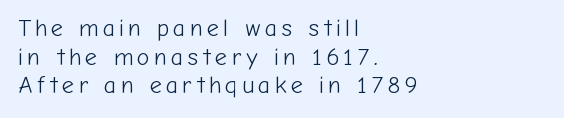
{"italic": "no", "bold": "no", "underline": "no", "align": "left", "line_spacing_ratio": 1.19, "glyph_px": 24}
